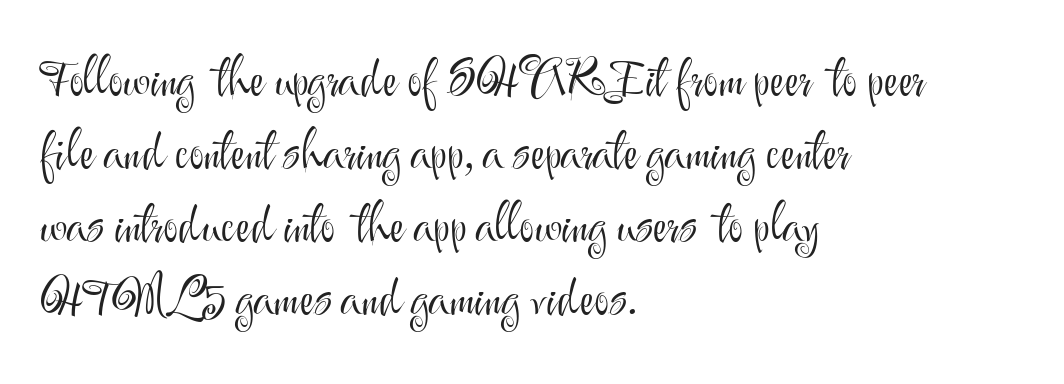
The image shows 50 px light sans-serif type; set left-aligned, normal line spacing (1.46x), normal letter spacing, not underlined; medium stroke contrast and a small x-height.
